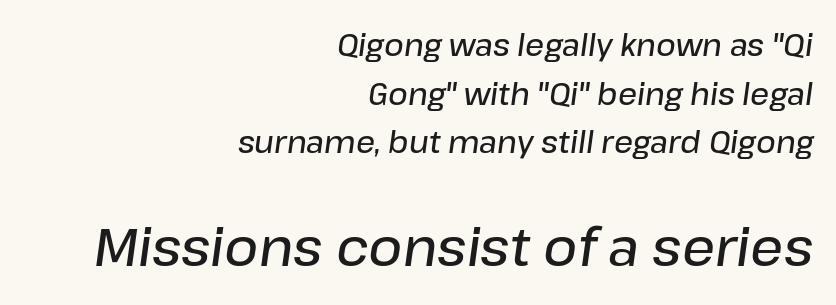
Compare the two chunks: the lower has the greater cap height. The face used here is proportionally spaced, like ordinary book or web type. The gap between lines stays unmarked. In terms of letterspacing, this is plain default setting. Layout note: lines flush right.
